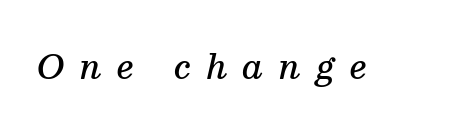
Q: Is the text bold? A: Semi-bold.
Q: Is the text italic (slanted)? A: Yes, it leans right by about 13 degrees.
Q: Is the typeface a serif or a sans-serif typeface? A: Serif.
Q: Is the text underlined? A: No.
Q: Is the spacing between letters normal or unusually wide? A: Unusually wide.
Q: Width (condensed, normal, or wide)? A: Normal.
Q: Stroke contrast? A: Medium.
Q: x-height? A: Medium.
Q: Monospaced? A: No.
